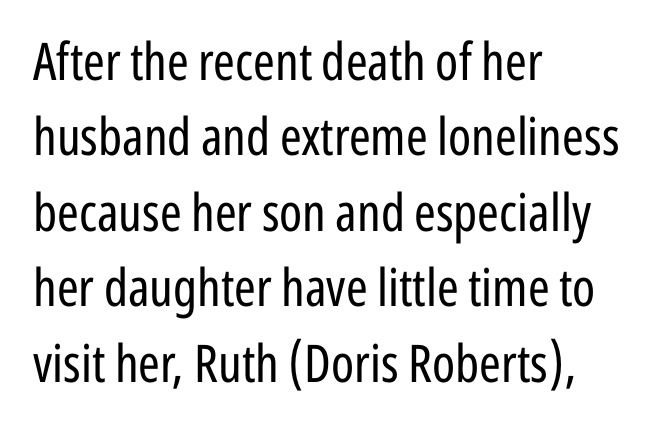
The image shows 52 px regular-weight, condensed sans-serif type, upright; set left-aligned, normal line spacing (1.45x), normal letter spacing, not underlined; low stroke contrast and a medium x-height.
